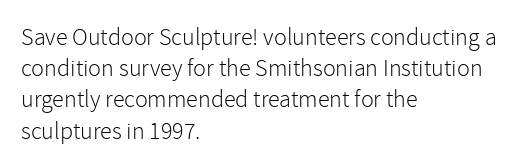
The ragged edge is on the right, which tells us the setting is flush left. The passage shown is not underscored anywhere. These lines were composed using upright roman letters. This sample uses plain, unmodified letter spacing. Reading down the column, the eye jumps a familiar distance to each next line.
